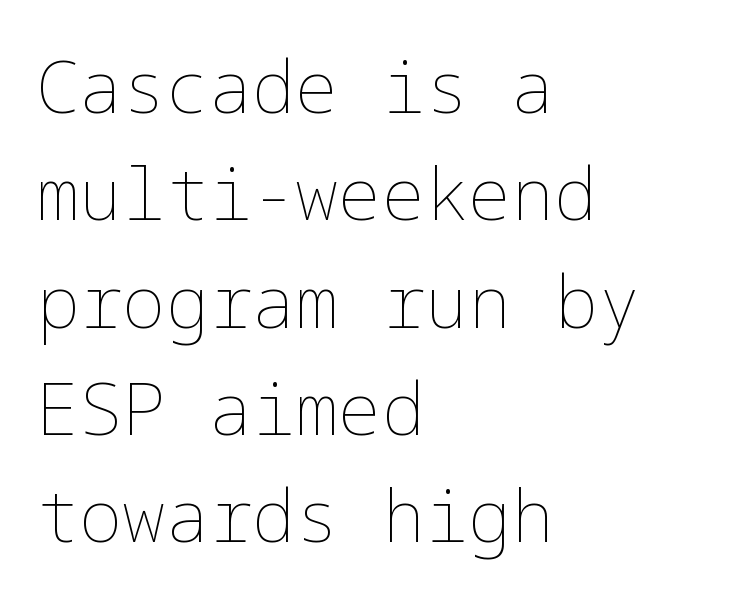
Here the glyphs are tracked normally, forming tight word shapes. Summary of vertical rhythm: regular, with standard interline spacing. Think standard paragraph weight, or any step lighter than that. The lines in this sample share a left origin and differ only in where they stop. If you drew a line through each stem, it would be perfectly vertical.
